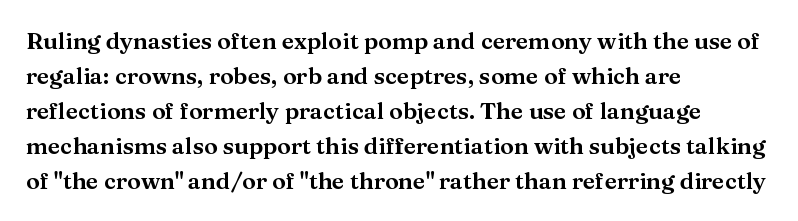
The image shows 23 px text type, upright; set left-aligned, normal line spacing (1.52x), normal letter spacing, not underlined.
